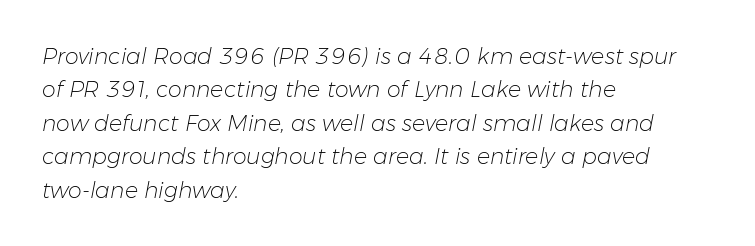
The image shows 22 px text type, italic (leaning right); set left-aligned, normal line spacing (1.52x), normal letter spacing, not underlined.
